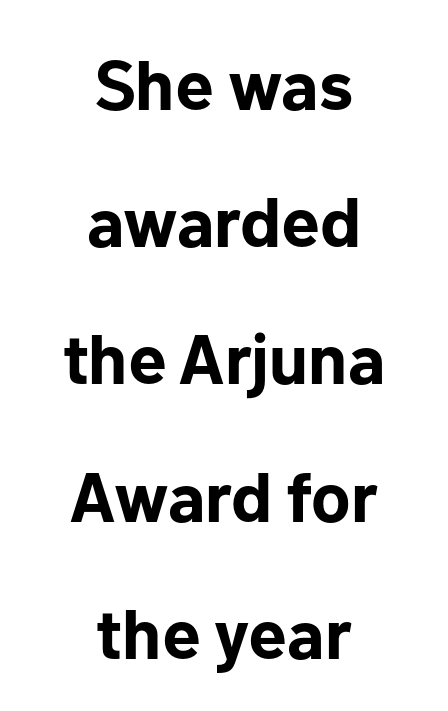
{"serif": "no", "italic": "no", "bold": "yes", "weight": "bold", "width": "normal", "stroke_contrast": "low", "x_height": "medium", "monospaced": "no", "underline": "no", "align": "center", "line_spacing": "loose", "line_spacing_ratio": 1.96, "letter_spacing": "normal", "letter_spacing_em": 0.0, "glyph_px": 70}
